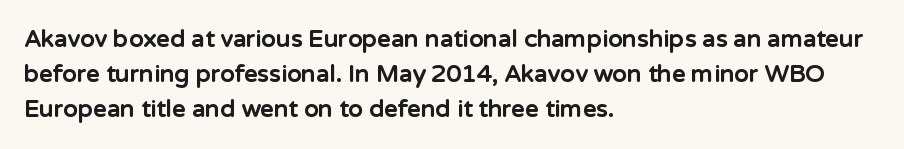
A classic flush-left, rag-right setting is used for this passage. The strokes are fattened all the way to bold. Plain, unruled lines of type. Tracking value appears to be zero — textbook default spacing.
